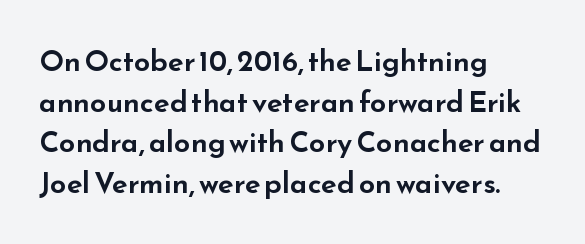
Q: Is the text italic (slanted)? A: No, it is upright.
Q: Is the typeface a serif or a sans-serif typeface? A: Sans-serif.
Q: Is the text underlined? A: No.
Q: How is the paragraph aligned? A: Left-aligned.
Q: Is the spacing between letters normal or unusually wide? A: Normal.
Q: Is the spacing between lines tight, normal or loose? A: Normal.
Q: Width (condensed, normal, or wide)? A: Wide.
Q: Stroke contrast? A: Low.
Q: x-height? A: Small.
Q: Monospaced? A: No.
